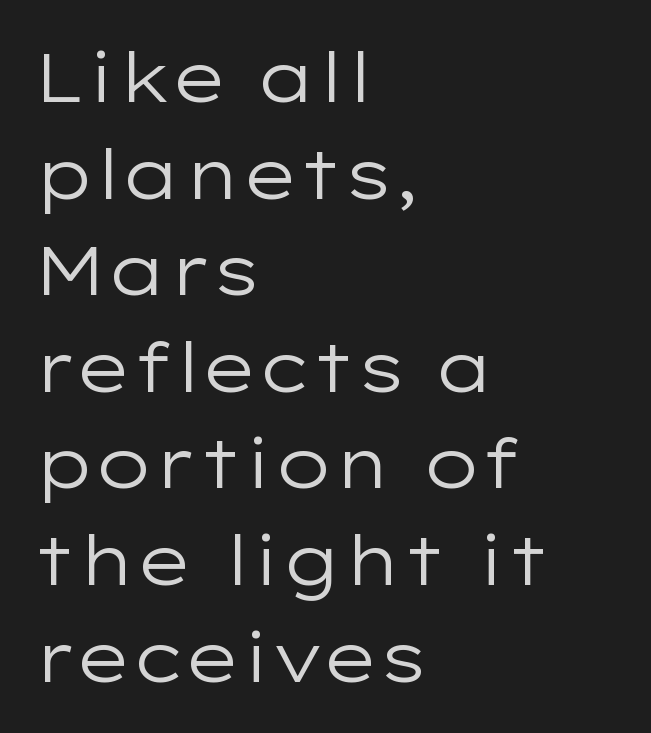
The image shows 69 px regular-weight, wide sans-serif type, upright; set left-aligned, normal line spacing (1.4x), normal letter spacing, not underlined; low stroke contrast and a medium x-height.
